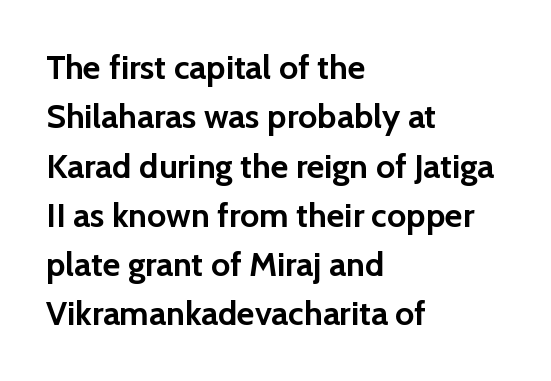
Horizontally, the lines are justified to the leading edge only. Letter spacing: default. This block has exactly the height ordinary leading produces. Descenders hang freely into open space. Note the varied advance widths — an 'i' is clearly narrower than an 'm'. On the weight axis this lands at bold, roughly 700.
